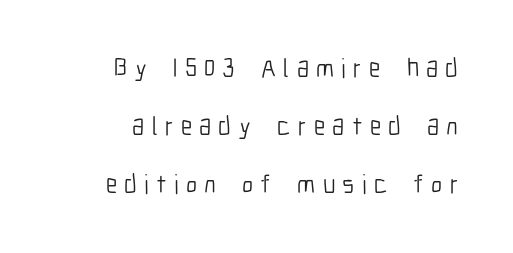
The image shows 26 px text type, upright; set loose line spacing (2.23x), unusually wide letter spacing (+0.28 em), not underlined.
